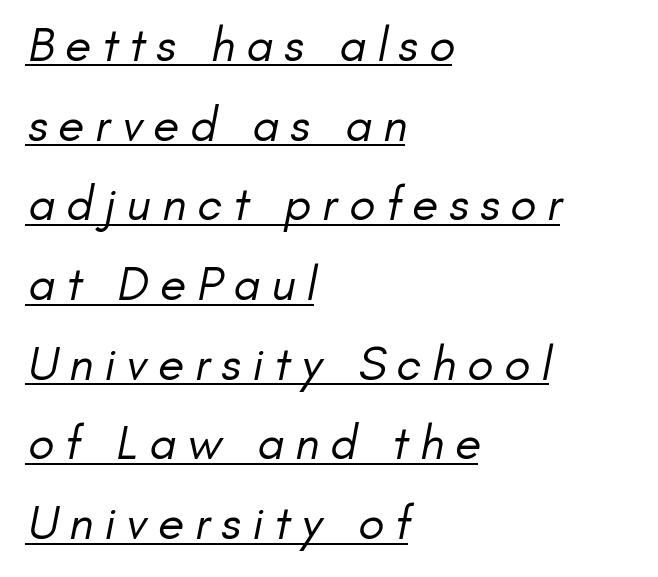
{"serif": "no", "bold": "no", "weight": "regular", "width": "normal", "stroke_contrast": "low", "x_height": "small", "monospaced": "no", "underline": "yes", "align": "left", "line_spacing": "normal", "line_spacing_ratio": 1.66, "letter_spacing": "wide", "letter_spacing_em": 0.23, "glyph_px": 48}
